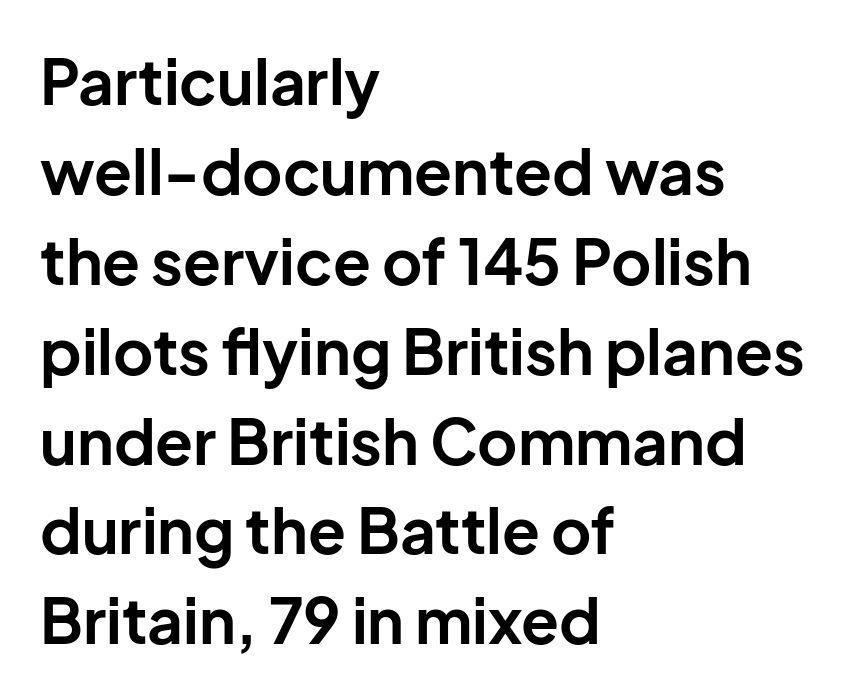
Every row of glyphs begins at an identical x-position on the left. The typeface chosen for these lines omits serifs. The passage shown stacks its lines at a standard gap. Weight check: bold — yes, fully. The axis of the letterforms is exactly vertical. The passage shown is typed in a proportional face where columns would drift.
